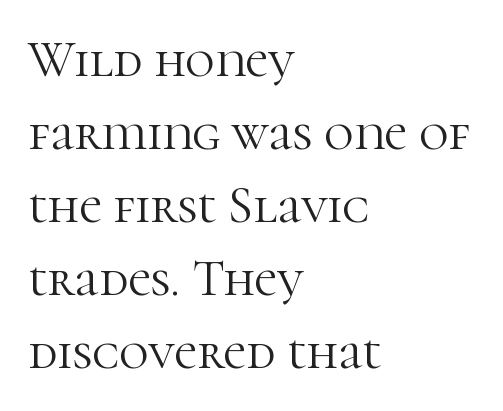
{"serif": "yes", "italic": "no", "bold": "no", "weight": "light", "width": "normal", "stroke_contrast": "high", "x_height": "medium", "monospaced": "no", "underline": "no", "align": "left", "line_spacing": "normal", "line_spacing_ratio": 1.43, "letter_spacing": "normal", "letter_spacing_em": 0.0, "glyph_px": 51}
